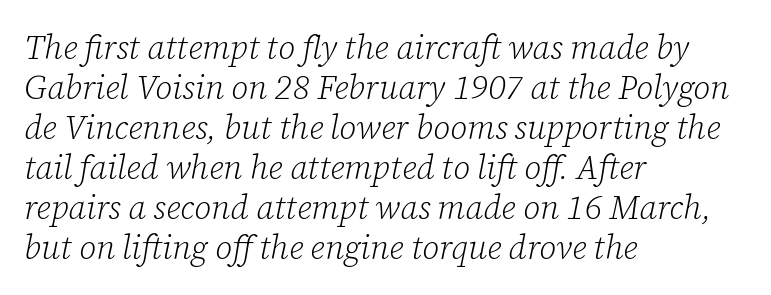
No letter is thick-stroked: the sample isn't bold. Nobody touched the tracking dial on this one. Yep, those are serifs on the letters. Check under the words: just untouched page.
